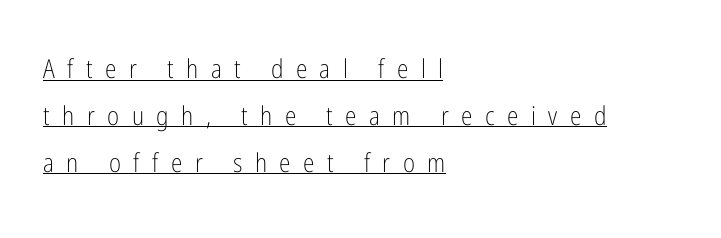
The strokes are not fattened; the text isn't bold. Somebody hit Ctrl+U on this one — the words are underlined. If you drew a line through each stem, it would be perfectly vertical. Compared with a centered layout, this one pins lines to the left instead. The letterforms stand isolated, each surrounded by extra space.
